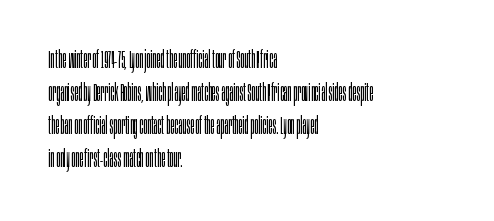
The image shows 24 px text type, upright; set left-aligned, normal line spacing (1.37x), normal letter spacing, not underlined.
